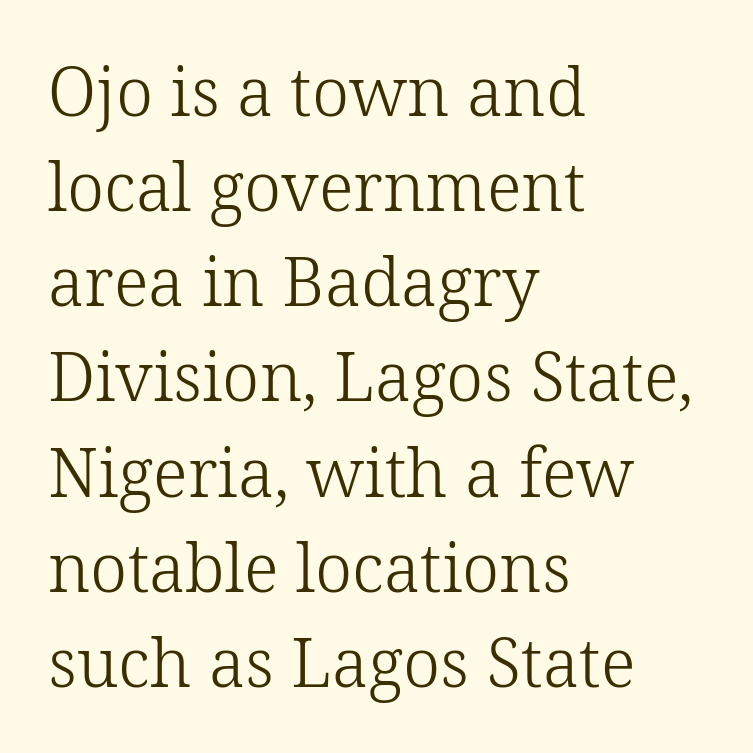
The text was rendered using a seriffed face with decorative stroke endings. The paragraph has a hard left edge and a soft right edge. These lines were composed using upright roman letters. Unbolded letterforms with no extra heft.
